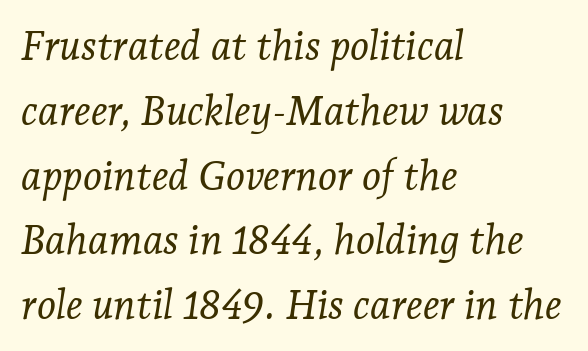
Q: Is the text bold? A: No.
Q: Is the text italic (slanted)? A: Yes, it leans right by about 7 degrees.
Q: Is the typeface a serif or a sans-serif typeface? A: Serif.
Q: Is the text underlined? A: No.
Q: How is the paragraph aligned? A: Left-aligned.
Q: Is the spacing between letters normal or unusually wide? A: Normal.
Q: Is the spacing between lines tight, normal or loose? A: Normal.
Q: Width (condensed, normal, or wide)? A: Normal.
Q: Stroke contrast? A: Low.
Q: x-height? A: Medium.
Q: Monospaced? A: No.
